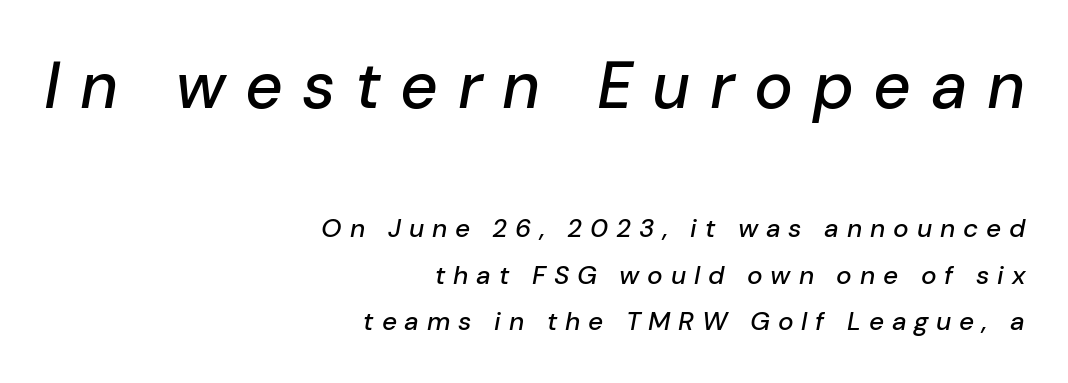
Is the lower block the larger one? No — the upper block carries the bigger type. Varying glyph widths throughout — classic text-font behaviour. Leftover space on each line is placed entirely before the opening word. When letters slant like this, we call the style italic. Short note: letters widely spaced.
